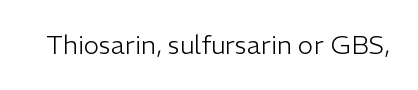
Q: Is the text bold? A: No.
Q: Is the text italic (slanted)? A: No, it is upright.
Q: Is the text underlined? A: No.
Q: Is the spacing between letters normal or unusually wide? A: Normal.
